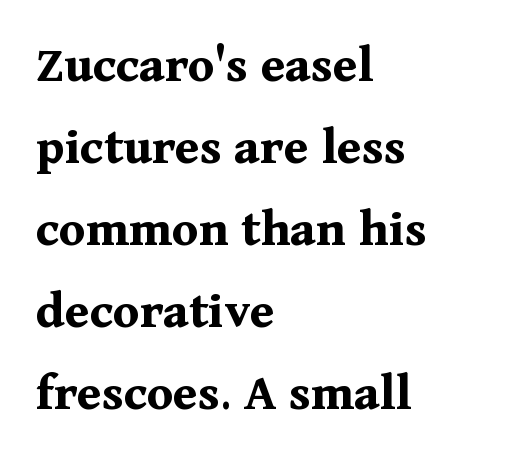
{"serif": "yes", "italic": "no", "bold": "yes", "weight": "bold", "width": "normal", "stroke_contrast": "medium", "x_height": "medium", "monospaced": "no", "underline": "no", "align": "left", "line_spacing": "normal", "line_spacing_ratio": 1.52, "letter_spacing": "normal", "letter_spacing_em": 0.0, "glyph_px": 54}
